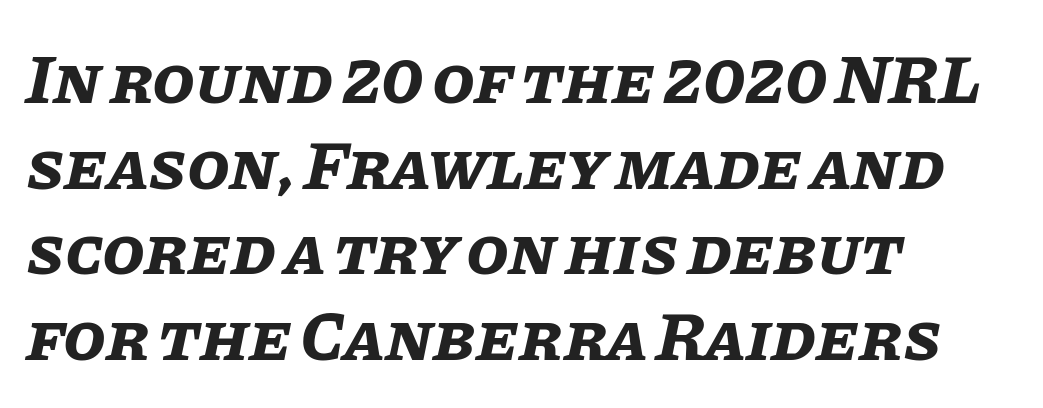
{"italic": "yes", "lean": "right", "slant_degrees": 11, "bold": "yes", "weight": "bold", "width": "normal", "stroke_contrast": "low", "x_height": "large", "monospaced": "no", "underline": "no", "align": "left", "line_spacing_ratio": 1.24, "letter_spacing": "normal", "letter_spacing_em": 0.0, "glyph_px": 69}
